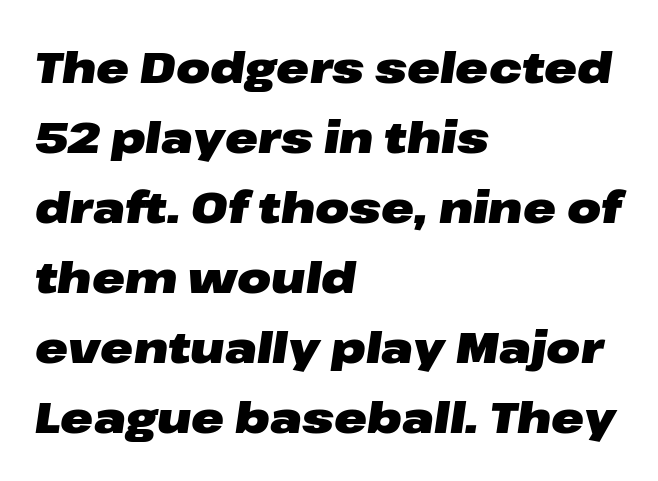
Students, observe: this is what conventionally led text looks like. You could not count columns in this text — the font is proportionally spaced. Heft: maximum for text — a bold. Rendered with sloped, italic letterforms. Compared with typical body copy, the letter spacing here is the same.
